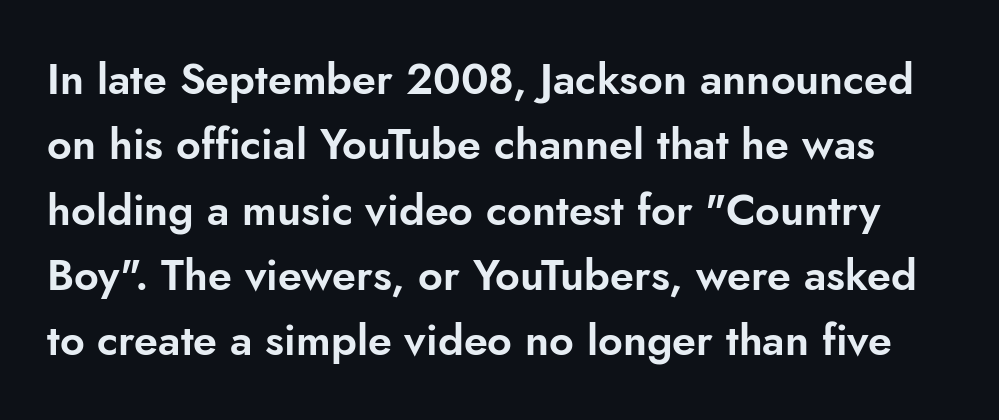
The image shows 43 px sans-serif type, upright; set normal line spacing (1.52x), normal letter spacing, not underlined; low stroke contrast and a small x-height.
